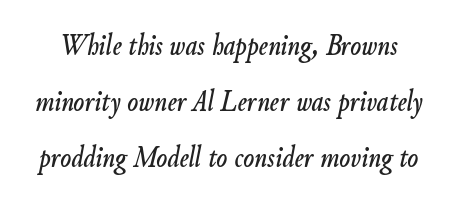
The image shows 32 px condensed type, italic (leaning right); set line spacing 1.75x, normal letter spacing, not underlined; low stroke contrast and a small x-height.
